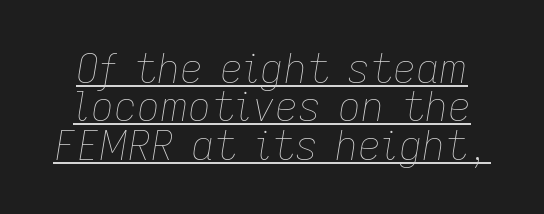
{"italic": "yes", "lean": "right", "slant_degrees": 9, "bold": "no", "weight": "thin", "width": "normal", "stroke_contrast": "low", "x_height": "medium", "monospaced": "no", "underline": "yes", "line_spacing": "tight", "line_spacing_ratio": 0.96, "letter_spacing": "normal", "letter_spacing_em": 0.0, "glyph_px": 40}
